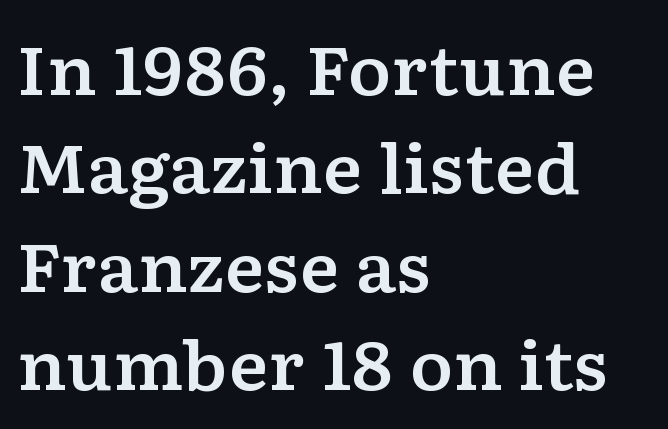
Q: Is the text italic (slanted)? A: No, it is upright.
Q: Is the typeface a serif or a sans-serif typeface? A: Serif.
Q: Is the text underlined? A: No.
Q: How is the paragraph aligned? A: Left-aligned.
Q: Is the spacing between letters normal or unusually wide? A: Normal.
Q: Is the spacing between lines tight, normal or loose? A: Normal.
Q: Width (condensed, normal, or wide)? A: Wide.
Q: Stroke contrast? A: Low.
Q: x-height? A: Medium.
Q: Monospaced? A: No.
